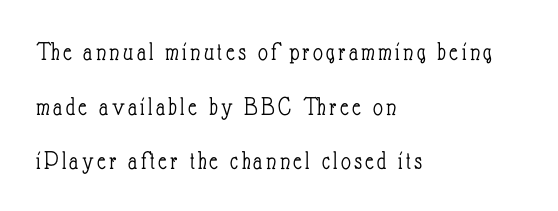
{"italic": "no", "bold": "no", "underline": "no", "align": "left", "line_spacing": "loose", "line_spacing_ratio": 2.02, "glyph_px": 27}
